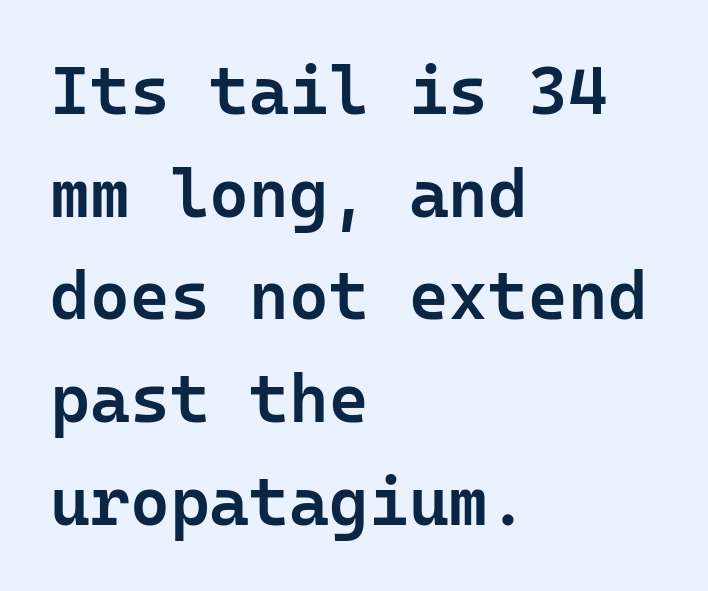
Q: Is the text bold? A: Semi-bold.
Q: Is the text italic (slanted)? A: No, it is upright.
Q: Is the typeface a serif or a sans-serif typeface? A: Sans-serif.
Q: Is the text underlined? A: No.
Q: How is the paragraph aligned? A: Left-aligned.
Q: Is the spacing between letters normal or unusually wide? A: Normal.
Q: Is the spacing between lines tight, normal or loose? A: Normal.
Q: Width (condensed, normal, or wide)? A: Normal.
Q: Stroke contrast? A: Low.
Q: x-height? A: Medium.
Q: Monospaced? A: Yes.
